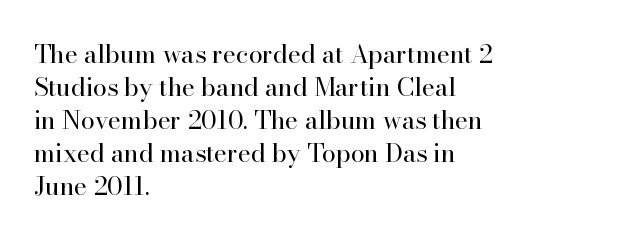
{"italic": "no", "bold": "no", "underline": "no", "align": "left", "line_spacing": "normal", "line_spacing_ratio": 1.32, "letter_spacing": "normal", "letter_spacing_em": 0.0, "glyph_px": 25}
